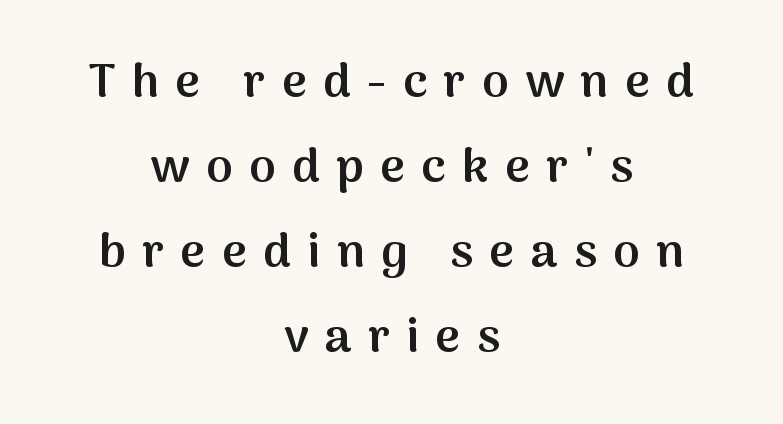
Q: Is the text bold? A: Semi-bold.
Q: Is the text italic (slanted)? A: No, it is upright.
Q: Is the typeface a serif or a sans-serif typeface? A: Sans-serif.
Q: Is the text underlined? A: No.
Q: How is the paragraph aligned? A: Centered.
Q: Is the spacing between letters normal or unusually wide? A: Unusually wide.
Q: Width (condensed, normal, or wide)? A: Normal.
Q: Stroke contrast? A: Medium.
Q: x-height? A: Medium.
Q: Monospaced? A: No.
